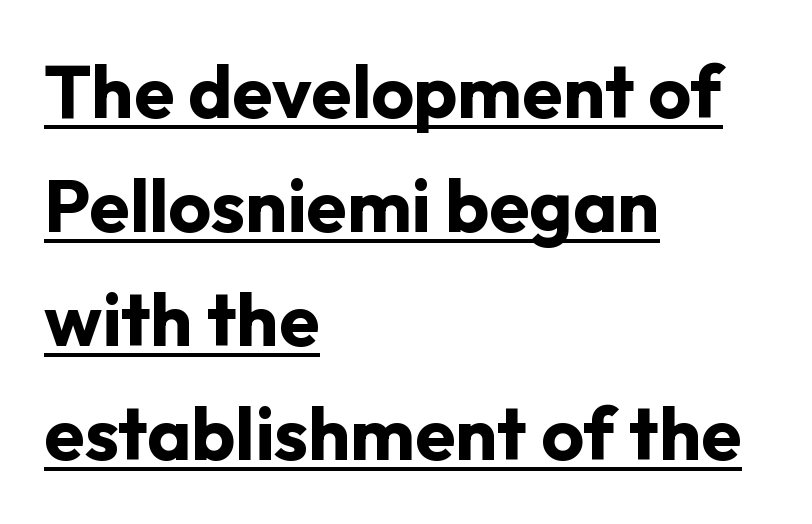
Compared with a centered layout, this one pins lines to the left instead. The letters stand upright; this is a roman face. A dark, heavy texture on the line: the type is bold. In terms of letterspacing, this is plain default setting. Students, observe the line beneath the letters — that is underlining. Horizontal bands of white between lines are of average thickness.
